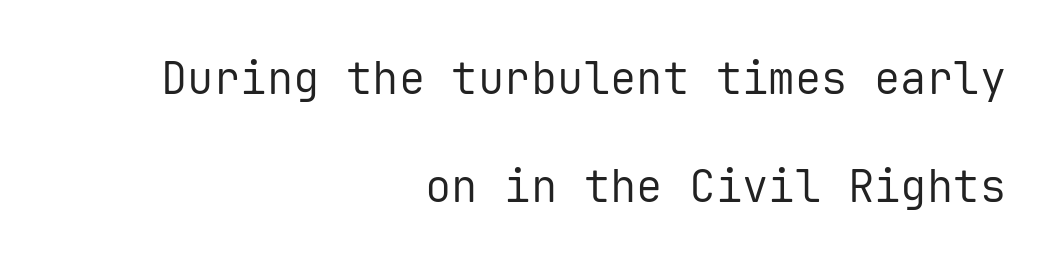
Q: Is the text bold? A: No.
Q: Is the text italic (slanted)? A: No, it is upright.
Q: Is the typeface a serif or a sans-serif typeface? A: Sans-serif.
Q: Is the text underlined? A: No.
Q: How is the paragraph aligned? A: Right-aligned.
Q: Is the spacing between letters normal or unusually wide? A: Normal.
Q: Is the spacing between lines tight, normal or loose? A: Loose.
Q: Width (condensed, normal, or wide)? A: Normal.
Q: Stroke contrast? A: Low.
Q: x-height? A: Medium.
Q: Monospaced? A: Yes.
